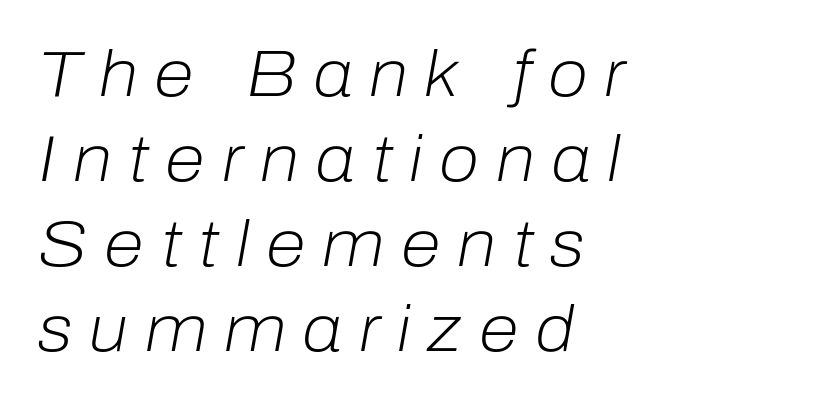
Q: Is the text bold? A: No.
Q: Is the text italic (slanted)? A: Yes, it leans right by about 10 degrees.
Q: Is the text underlined? A: No.
Q: How is the paragraph aligned? A: Left-aligned.
Q: Is the spacing between letters normal or unusually wide? A: Unusually wide.
Q: Is the spacing between lines tight, normal or loose? A: Normal.
Q: Width (condensed, normal, or wide)? A: Normal.
Q: Stroke contrast? A: Low.
Q: x-height? A: Medium.
Q: Monospaced? A: No.
